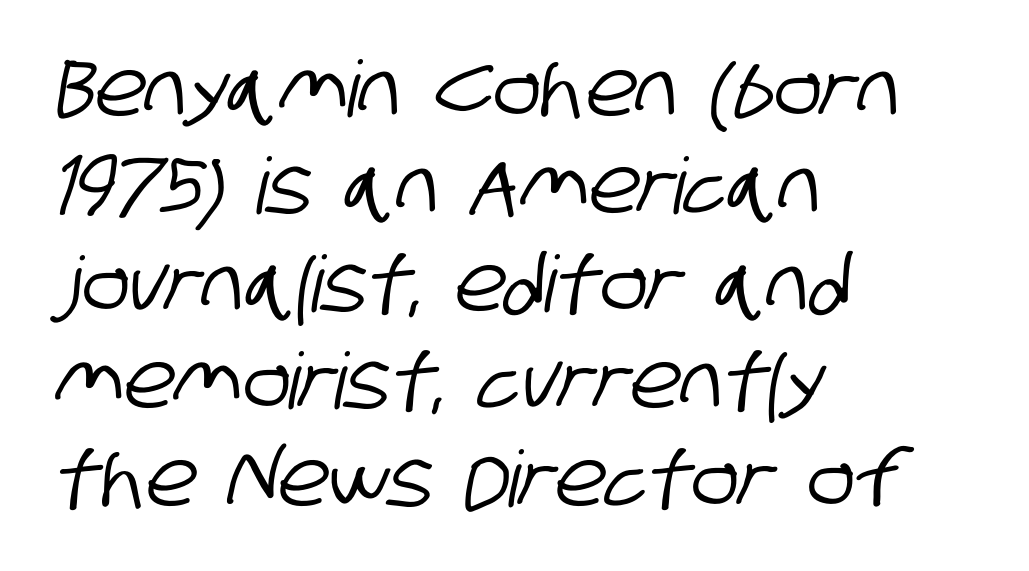
The typeface chosen for these lines omits serifs. Character widths vary here, with narrow letters taking less room than wide ones. Horizontally, the lines are justified to the leading edge only. No extra tracking has been applied to these lines.
